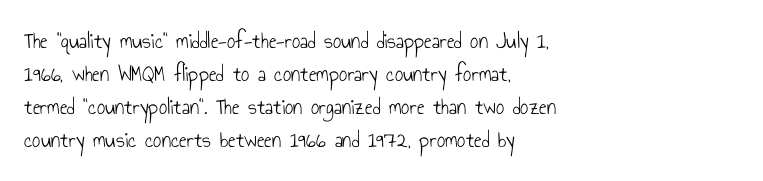
Q: Is the text bold? A: No.
Q: Is the text italic (slanted)? A: No, it is upright.
Q: Is the text underlined? A: No.
Q: How is the paragraph aligned? A: Left-aligned.
Q: Is the spacing between letters normal or unusually wide? A: Normal.
Q: Is the spacing between lines tight, normal or loose? A: Normal.
